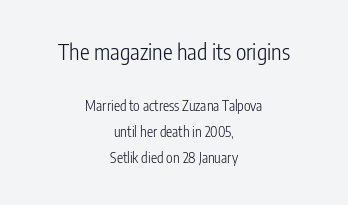
Q: Is the text bold? A: No.
Q: Is the text italic (slanted)? A: No, it is upright.
Q: Is the text underlined? A: No.
Q: How is the paragraph aligned? A: Centered.
Q: Is the spacing between letters normal or unusually wide? A: Normal.
Q: Which block of text is set in a larger size, the first (top) or the second (bottom)? A: The first (top) one.
